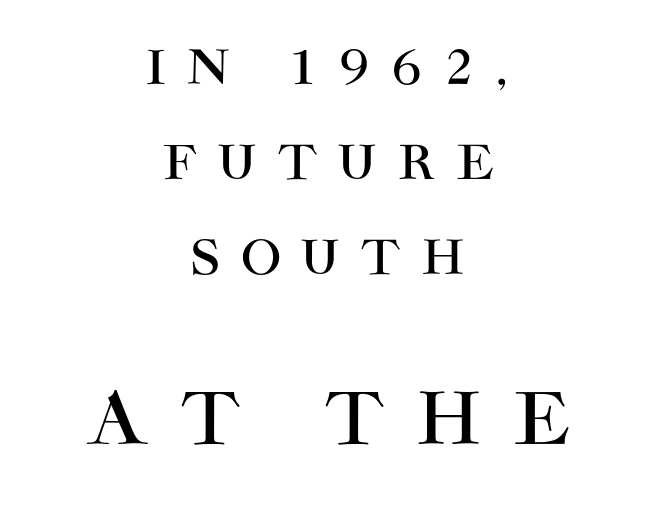
{"serif": "no", "italic": "no", "width": "normal", "stroke_contrast": "high", "x_height": "large", "monospaced": "no", "underline": "no", "align": "center", "line_spacing": "loose", "line_spacing_ratio": 2.02, "letter_spacing": "wide", "letter_spacing_em": 0.46, "larger_block": "second", "size_ratio": 1.51, "glyph_px": 71}
